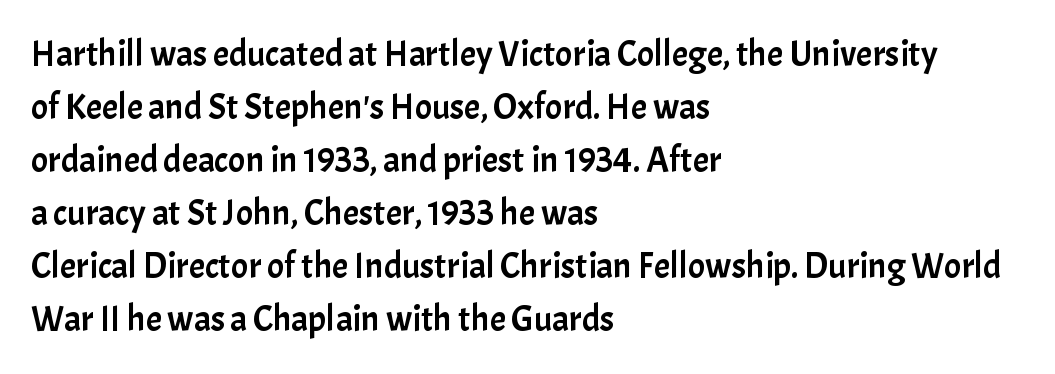
The image shows 36 px sans-serif type, upright; set left-aligned, normal line spacing (1.47x), normal letter spacing, not underlined; low stroke contrast and a medium x-height.
